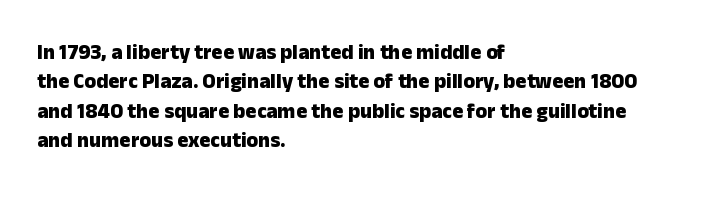
{"italic": "no", "bold": "yes", "underline": "no", "align": "left", "line_spacing": "normal", "line_spacing_ratio": 1.4, "letter_spacing": "normal", "letter_spacing_em": 0.0, "glyph_px": 21}
